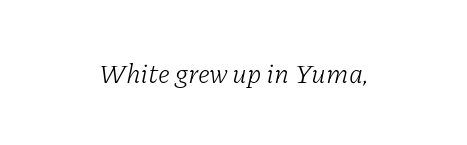
Q: Is the text bold? A: No.
Q: Is the text italic (slanted)? A: Yes, it leans right by about 11 degrees.
Q: Is the text underlined? A: No.
Q: Is the spacing between letters normal or unusually wide? A: Normal.
